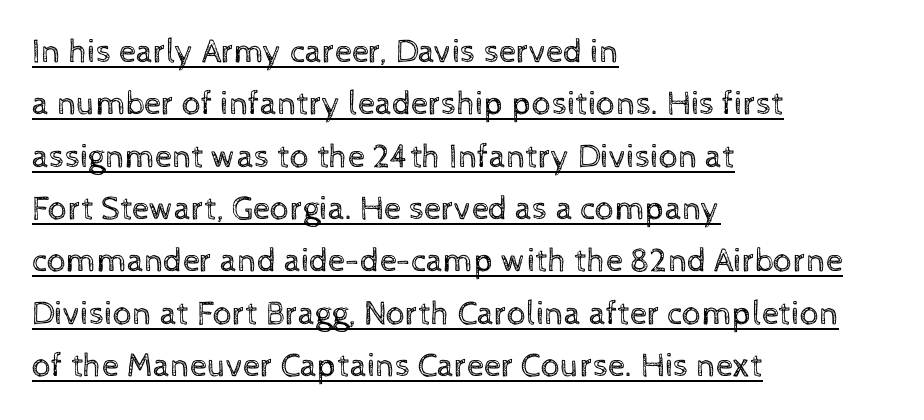
Q: Is the text bold? A: No.
Q: Is the text italic (slanted)? A: No, it is upright.
Q: Is the text underlined? A: Yes.
Q: How is the paragraph aligned? A: Left-aligned.
Q: Is the spacing between letters normal or unusually wide? A: Normal.
Q: Is the spacing between lines tight, normal or loose? A: Normal.
Q: Width (condensed, normal, or wide)? A: Normal.
Q: x-height? A: Medium.
Q: Monospaced? A: No.
